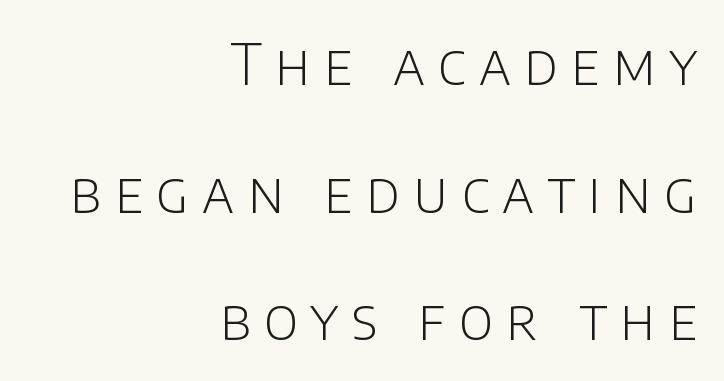
{"serif": "no", "italic": "no", "bold": "no", "weight": "light", "width": "normal", "stroke_contrast": "low", "x_height": "large", "monospaced": "no", "underline": "no", "align": "right", "line_spacing": "loose", "line_spacing_ratio": 2.28, "letter_spacing": "wide", "letter_spacing_em": 0.24, "glyph_px": 56}
